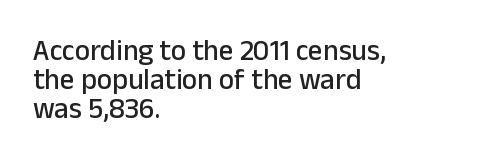
The image shows 29 px sans-serif type, upright; set left-aligned, tight line spacing (1.0x), normal letter spacing, not underlined; low stroke contrast and a medium x-height.
